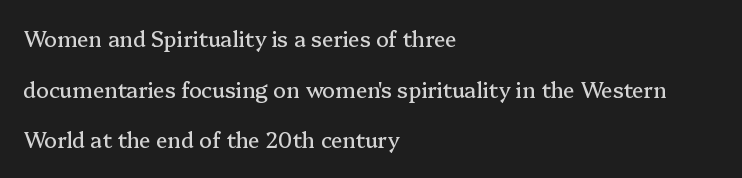
The passage shown stacks its lines with a broad gap. Standard letterfit; no display-style spreading of the glyphs. Bare-footed words on every line. Posture: upright roman.
